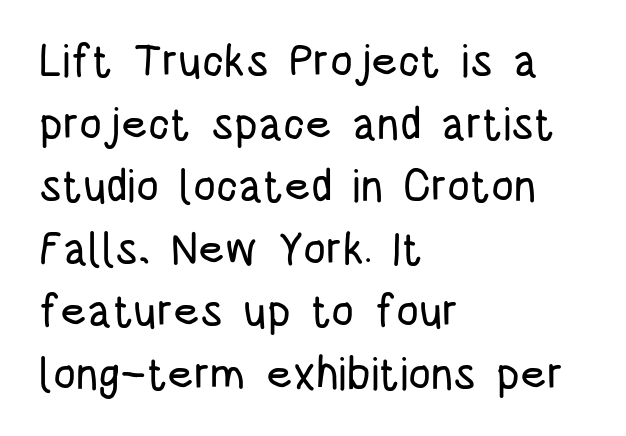
There is no visible air inserted between adjacent glyphs. Rows of type keep a routine distance in the vertical direction. Examine the stroke ends and you'll find no serifs. Think of a printed novel: that variable character pitch is what you see here.
